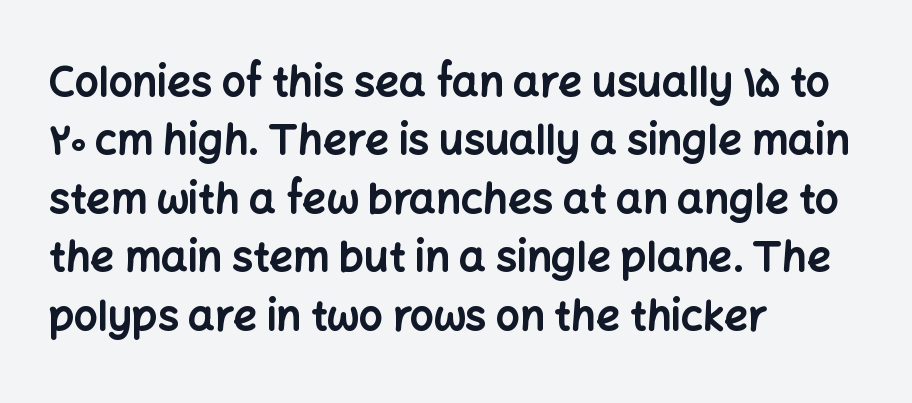
{"serif": "no", "italic": "no", "bold": "yes", "weight": "bold", "width": "normal", "stroke_contrast": "low", "x_height": "medium", "monospaced": "no", "underline": "no", "align": "left", "line_spacing": "normal", "line_spacing_ratio": 1.39, "letter_spacing": "normal", "letter_spacing_em": 0.0, "glyph_px": 42}
